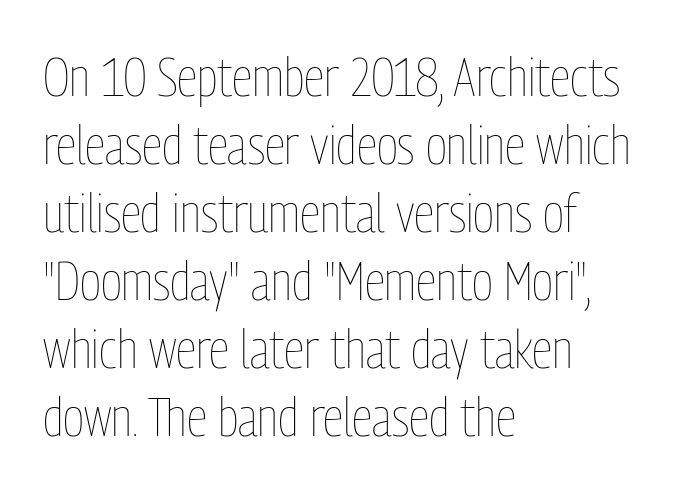
All the whitespace from short lines collects on the right. Honestly, the letter spacing is just normal — you wouldn't notice it. Quick note: underline off. Spacing verdict: proportional, widths tailored to each character.
